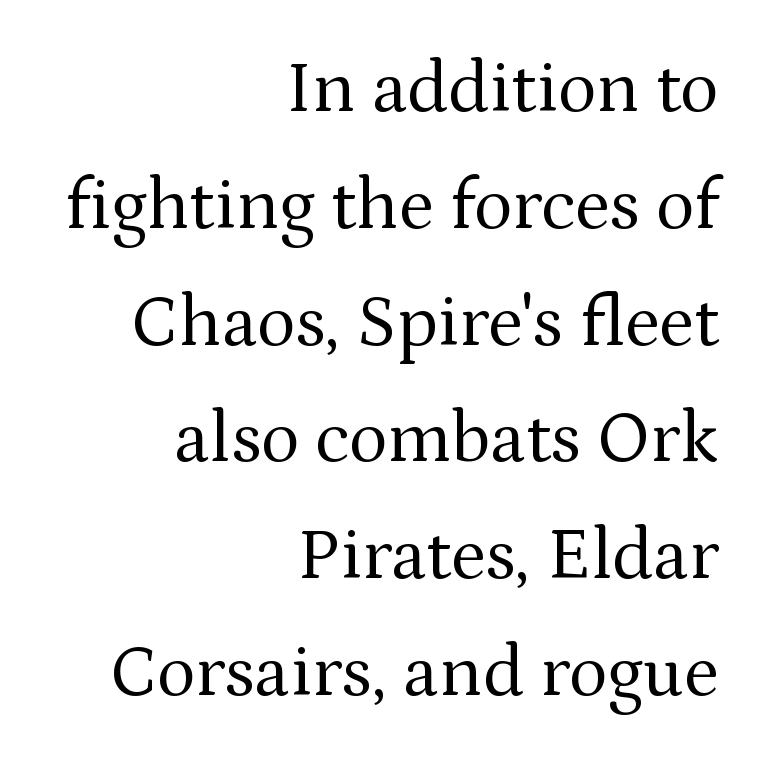
Q: Is the text bold? A: No.
Q: Is the text italic (slanted)? A: No, it is upright.
Q: Is the typeface a serif or a sans-serif typeface? A: Serif.
Q: Is the text underlined? A: No.
Q: How is the paragraph aligned? A: Right-aligned.
Q: Is the spacing between letters normal or unusually wide? A: Normal.
Q: Is the spacing between lines tight, normal or loose? A: Normal.
Q: Width (condensed, normal, or wide)? A: Normal.
Q: Stroke contrast? A: Medium.
Q: x-height? A: Medium.
Q: Monospaced? A: No.
